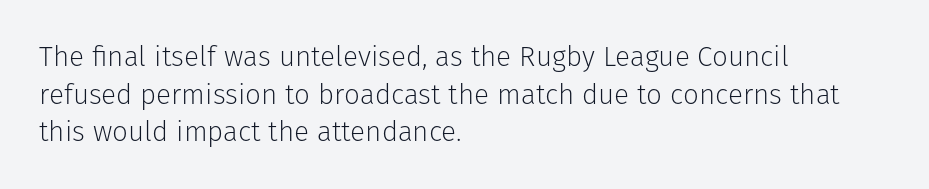
Q: Is the text bold? A: No.
Q: Is the text italic (slanted)? A: No, it is upright.
Q: Is the typeface a serif or a sans-serif typeface? A: Sans-serif.
Q: Is the text underlined? A: No.
Q: How is the paragraph aligned? A: Left-aligned.
Q: Is the spacing between letters normal or unusually wide? A: Normal.
Q: Is the spacing between lines tight, normal or loose? A: Normal.
Q: Width (condensed, normal, or wide)? A: Normal.
Q: Stroke contrast? A: Low.
Q: x-height? A: Medium.
Q: Monospaced? A: No.
